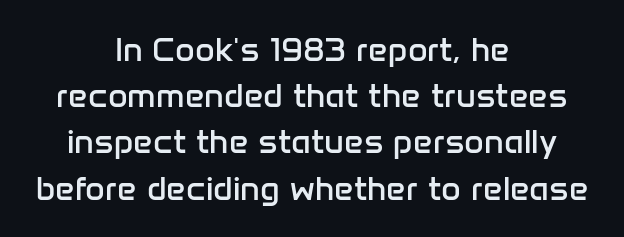
{"serif": "no", "italic": "no", "bold": "no", "weight": "regular", "width": "normal", "stroke_contrast": "low", "x_height": "medium", "monospaced": "no", "underline": "no", "align": "center", "line_spacing": "normal", "line_spacing_ratio": 1.36, "letter_spacing": "normal", "letter_spacing_em": 0.0, "glyph_px": 34}
